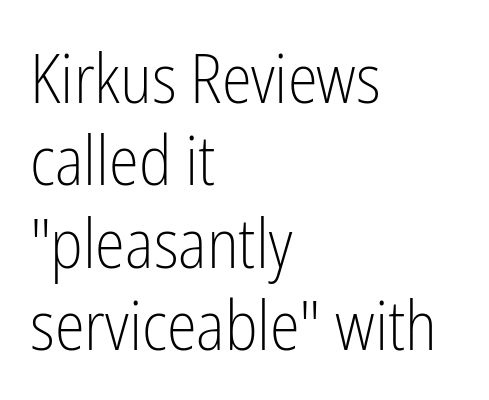
Q: Is the text bold? A: No.
Q: Is the text italic (slanted)? A: No, it is upright.
Q: Is the typeface a serif or a sans-serif typeface? A: Sans-serif.
Q: Is the text underlined? A: No.
Q: How is the paragraph aligned? A: Left-aligned.
Q: Is the spacing between letters normal or unusually wide? A: Normal.
Q: Width (condensed, normal, or wide)? A: Condensed.
Q: Stroke contrast? A: Low.
Q: x-height? A: Medium.
Q: Monospaced? A: No.
